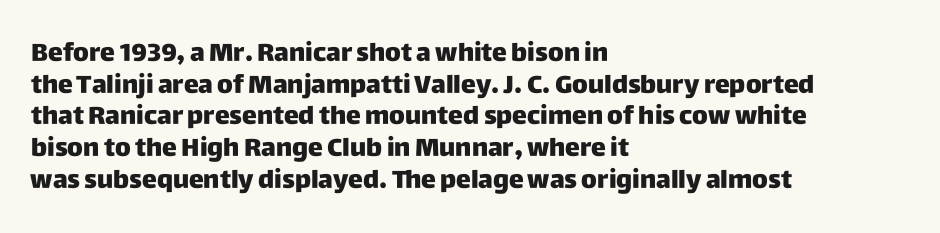
{"italic": "no", "bold": "yes", "underline": "no", "align": "left", "line_spacing": "normal", "line_spacing_ratio": 1.27, "letter_spacing": "normal", "letter_spacing_em": 0.0, "glyph_px": 25}
